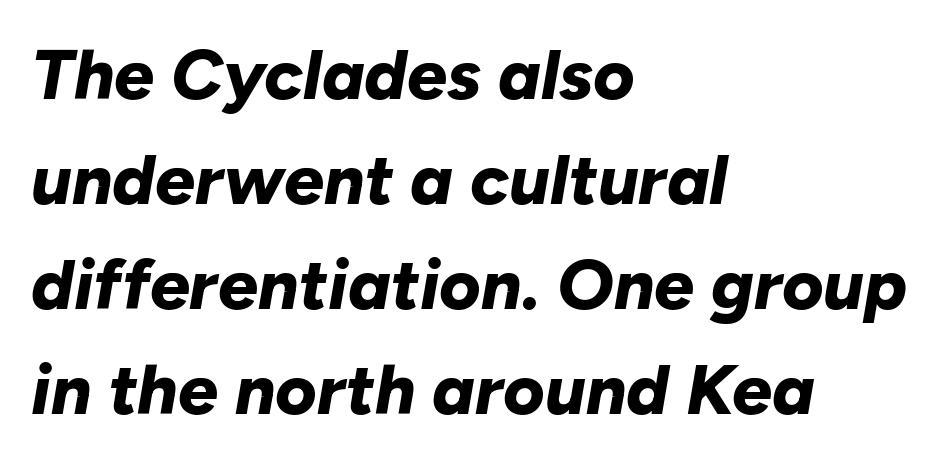
{"italic": "yes", "lean": "right", "slant_degrees": 10, "bold": "yes", "weight": "bold", "width": "normal", "stroke_contrast": "low", "x_height": "medium", "monospaced": "no", "underline": "no", "align": "left", "line_spacing": "normal", "line_spacing_ratio": 1.48, "letter_spacing": "normal", "letter_spacing_em": 0.0, "glyph_px": 71}
